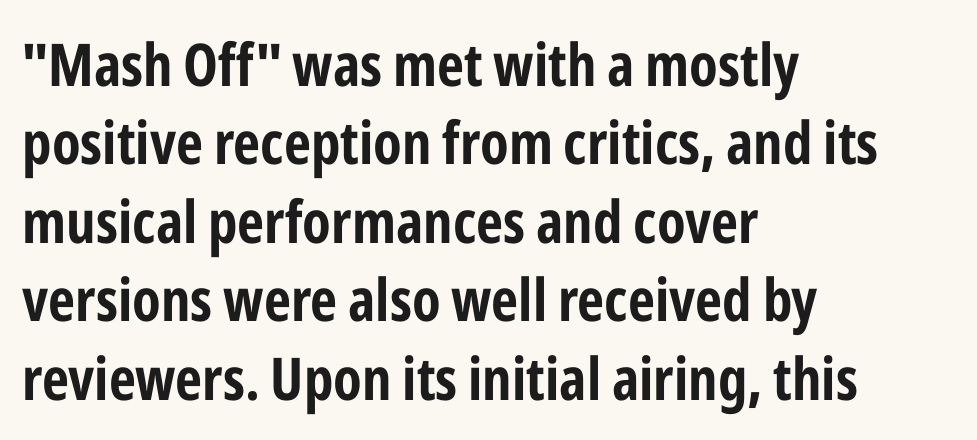
{"serif": "no", "italic": "no", "bold": "yes", "weight": "bold", "width": "condensed", "stroke_contrast": "low", "x_height": "medium", "monospaced": "no", "underline": "no", "align": "left", "line_spacing": "normal", "line_spacing_ratio": 1.33, "letter_spacing": "normal", "letter_spacing_em": 0.0, "glyph_px": 59}
